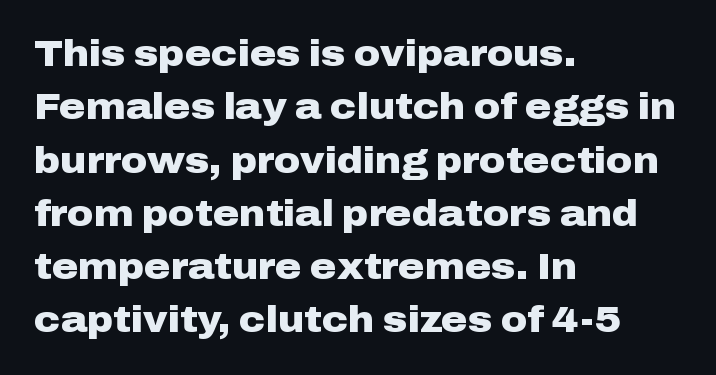
Q: Is the text bold? A: Yes.
Q: Is the text italic (slanted)? A: No, it is upright.
Q: Is the typeface a serif or a sans-serif typeface? A: Sans-serif.
Q: Is the text underlined? A: No.
Q: How is the paragraph aligned? A: Left-aligned.
Q: Is the spacing between letters normal or unusually wide? A: Normal.
Q: Is the spacing between lines tight, normal or loose? A: Normal.
Q: Width (condensed, normal, or wide)? A: Wide.
Q: Stroke contrast? A: Low.
Q: x-height? A: Medium.
Q: Monospaced? A: No.
